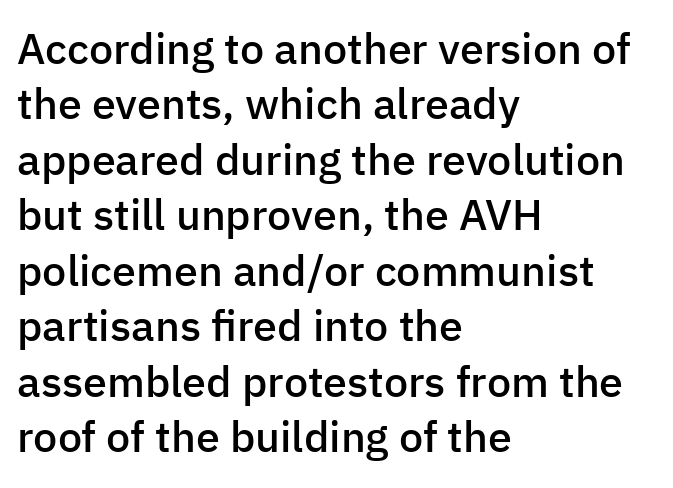
{"serif": "no", "italic": "no", "bold": "semi", "weight": "semibold", "width": "normal", "stroke_contrast": "low", "x_height": "medium", "monospaced": "no", "underline": "no", "align": "left", "line_spacing": "normal", "line_spacing_ratio": 1.29, "letter_spacing": "normal", "letter_spacing_em": 0.0, "glyph_px": 43}
